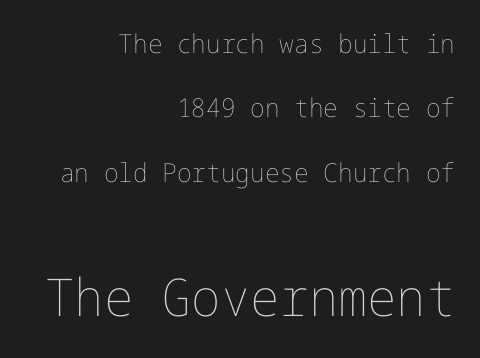
Q: Is the text bold? A: No.
Q: Is the text italic (slanted)? A: No, it is upright.
Q: Is the text underlined? A: No.
Q: How is the paragraph aligned? A: Right-aligned.
Q: Is the spacing between letters normal or unusually wide? A: Normal.
Q: Is the spacing between lines tight, normal or loose? A: Loose.
Q: Which block of text is set in a larger size, the first (top) or the second (bottom)? A: The second (bottom) one.
Q: Width (condensed, normal, or wide)? A: Normal.
Q: Stroke contrast? A: Low.
Q: x-height? A: Medium.
